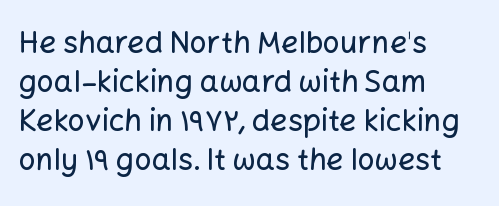
{"serif": "no", "italic": "no", "width": "normal", "stroke_contrast": "low", "x_height": "medium", "monospaced": "no", "underline": "no", "align": "left", "line_spacing": "normal", "line_spacing_ratio": 1.3, "letter_spacing": "normal", "letter_spacing_em": 0.0, "glyph_px": 30}
